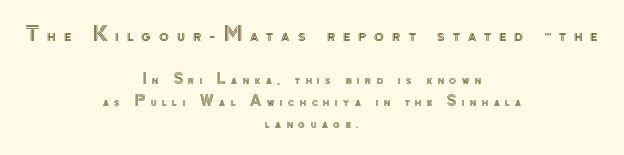
{"italic": "no", "underline": "no", "align": "center", "line_spacing": "normal", "line_spacing_ratio": 1.59, "letter_spacing": "wide", "letter_spacing_em": 0.4, "larger_block": "first", "size_ratio": 1.43, "glyph_px": 20}
